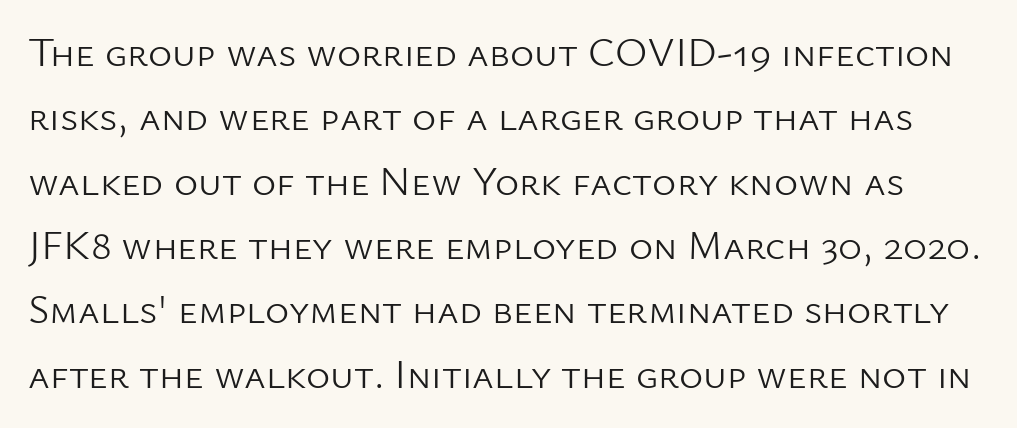
The zone under the glyphs is completely vacant. Baseline-to-baseline distance is the conventional proportion of letter height. The typeface chosen for these lines omits serifs. This is roman type, the default non-slanted kind.
